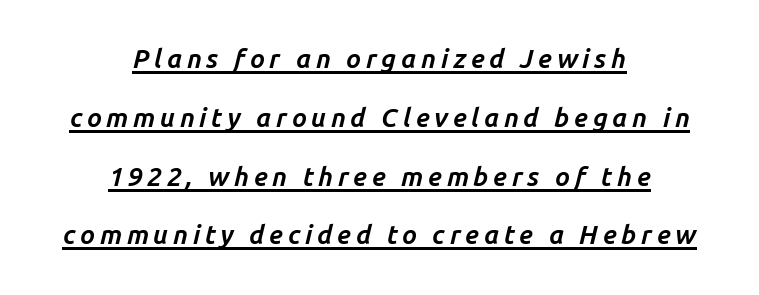
The image shows 26 px bold type, italic (leaning right); set centered, loose line spacing (2.26x), underlined.
